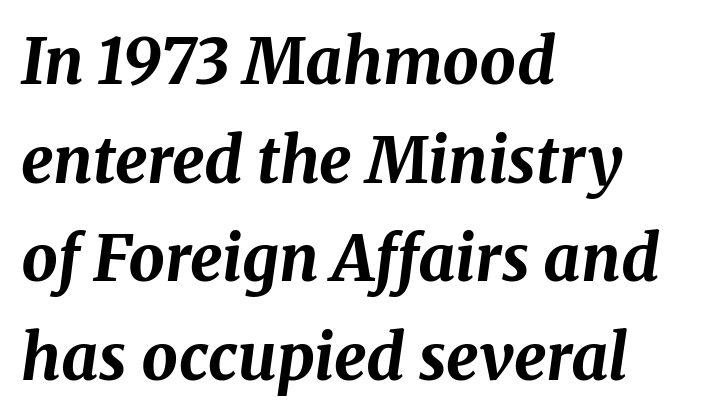
Q: Is the text bold? A: Yes.
Q: Is the text italic (slanted)? A: Yes, it leans right by about 8 degrees.
Q: Is the text underlined? A: No.
Q: How is the paragraph aligned? A: Left-aligned.
Q: Is the spacing between letters normal or unusually wide? A: Normal.
Q: Is the spacing between lines tight, normal or loose? A: Normal.
Q: Width (condensed, normal, or wide)? A: Normal.
Q: Stroke contrast? A: Medium.
Q: x-height? A: Medium.
Q: Monospaced? A: No.
